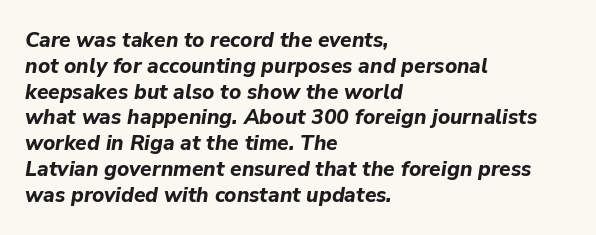
{"italic": "yes", "lean": "right", "slant_degrees": 9, "bold": "yes", "underline": "no", "align": "left", "line_spacing_ratio": 1.23, "letter_spacing": "normal", "letter_spacing_em": 0.0, "glyph_px": 21}
